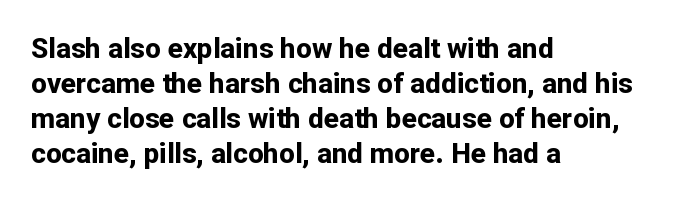
Every character sits straight up, as roman type does. Look at the stroke-to-counter ratio: heavy, a bold. Honestly, the letter spacing is just normal — you wouldn't notice it. How would I describe the line gaps? Plain and ordinary.
